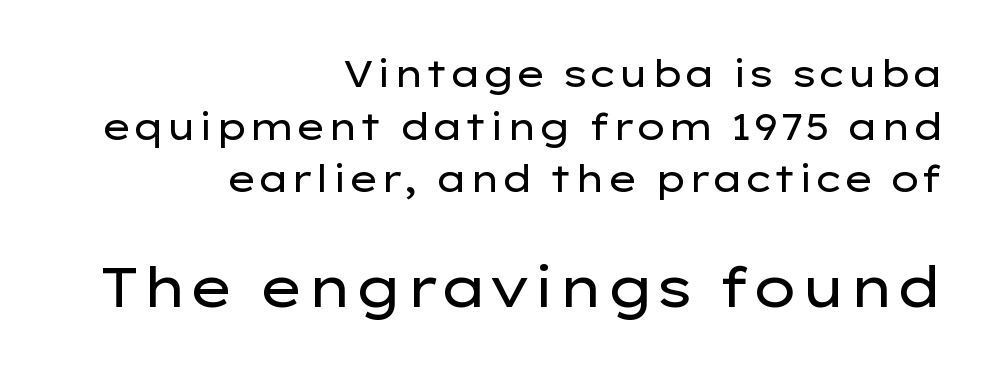
The image shows 55 px regular-weight, wide sans-serif type, upright; set right-aligned, normal line spacing (1.42x), normal letter spacing, not underlined; the second (bottom) block is 1.49x larger; low stroke contrast and a medium x-height.
